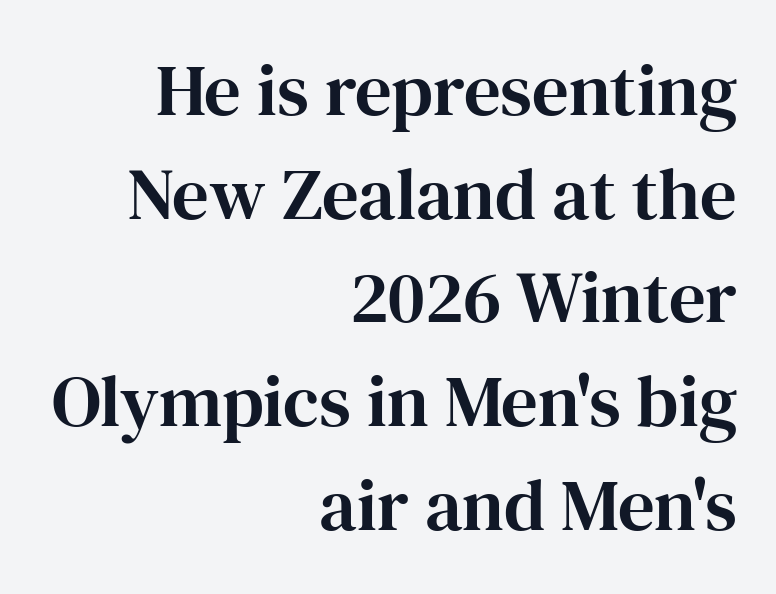
Anything drawn beneath the words? Only blank space. Baseline-to-baseline distance is the conventional proportion of letter height. Looks like regular typesetting: each glyph gets only the width it needs. Unlike a clean sans, this face finishes its strokes with serifs. Every stem runs plumb, perpendicular to the baseline. Between one letter and the next there's only the usual sliver of space.
